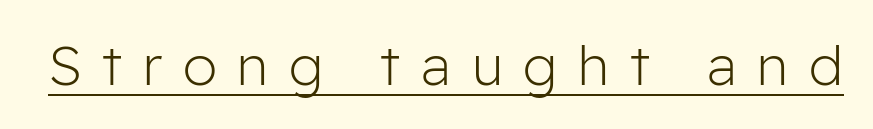
This is the regular roman posture of the typeface. Varying glyph widths throughout — classic text-font behaviour. Has an underline been added? It has. The strokes are not fattened; the text isn't bold. The horizontal fit of the characters is loose and conspicuously gappy. Regarding serifs, this sample does without them.
